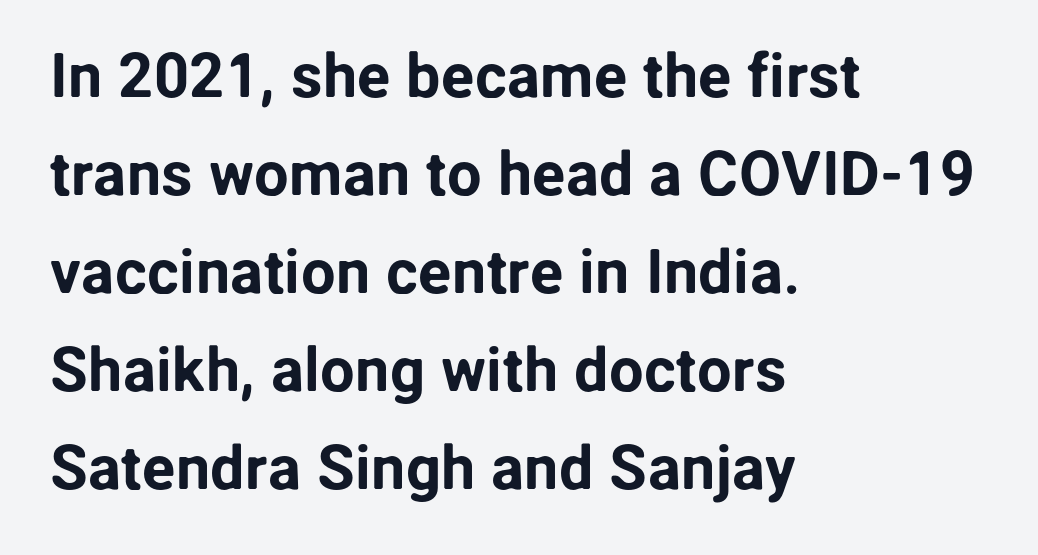
Horizontal alignment here is leftward, the default for most running prose. Is this a sans? Yes — the strokes have no serifs. The specimen reads as upright at a glance. Rows of type keep a routine distance in the vertical direction. The foot of each line stays bare and open.
